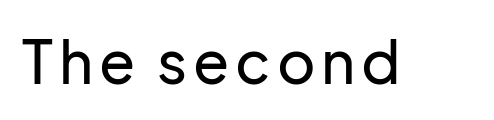
Type style note: lacks serifs. Lines of text with bare space underneath. Each letter keeps its own natural width here, so spacing adapts to shape. Tall strokes in this sample are plumb rather than angled.
